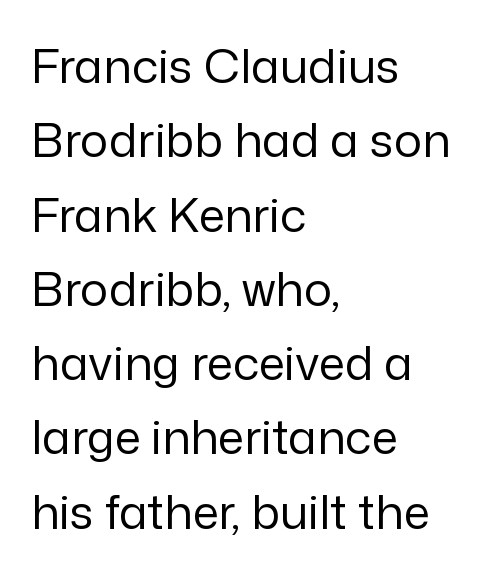
{"serif": "no", "italic": "no", "bold": "no", "weight": "regular", "width": "normal", "stroke_contrast": "low", "x_height": "medium", "monospaced": "no", "underline": "no", "align": "left", "line_spacing": "normal", "line_spacing_ratio": 1.58, "letter_spacing": "normal", "letter_spacing_em": 0.0, "glyph_px": 47}
